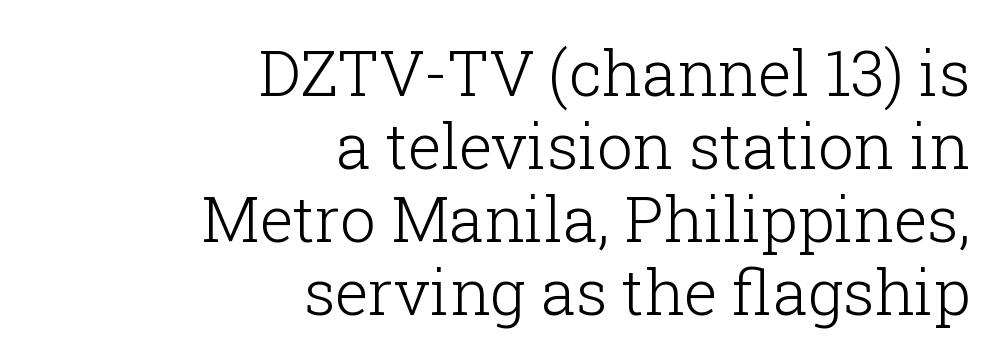
{"serif": "yes", "italic": "no", "bold": "no", "weight": "light", "width": "normal", "stroke_contrast": "low", "x_height": "medium", "monospaced": "no", "underline": "no", "align": "right", "line_spacing_ratio": 1.16, "letter_spacing": "normal", "letter_spacing_em": 0.0, "glyph_px": 63}
